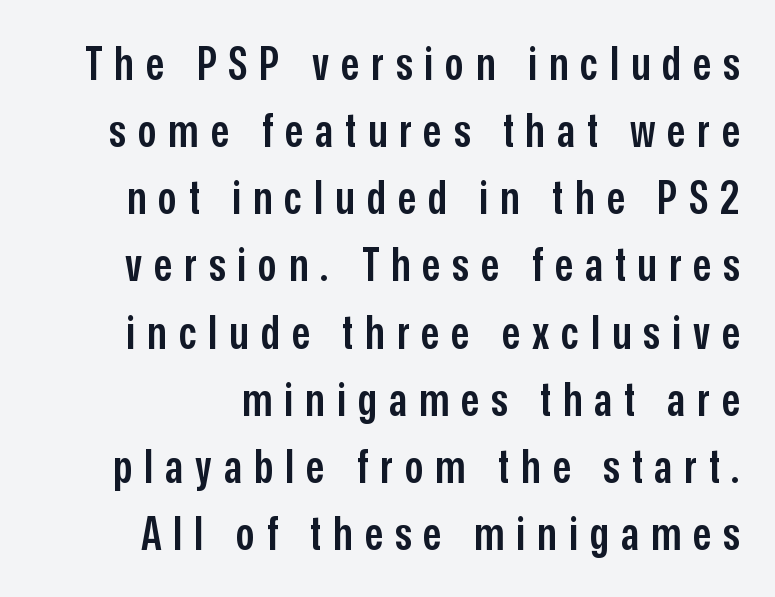
The image shows 46 px semibold, condensed sans-serif type, upright; set normal line spacing (1.46x), unusually wide letter spacing (+0.26 em), not underlined; low stroke contrast and a medium x-height.
